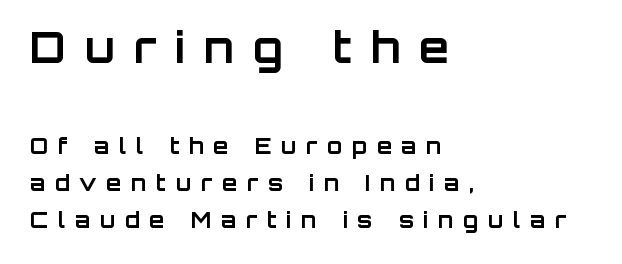
Q: Is the text bold? A: Yes.
Q: Is the text italic (slanted)? A: No, it is upright.
Q: Is the typeface a serif or a sans-serif typeface? A: Sans-serif.
Q: Is the text underlined? A: No.
Q: How is the paragraph aligned? A: Left-aligned.
Q: Is the spacing between letters normal or unusually wide? A: Unusually wide.
Q: Is the spacing between lines tight, normal or loose? A: Normal.
Q: Which block of text is set in a larger size, the first (top) or the second (bottom)? A: The first (top) one.
Q: Width (condensed, normal, or wide)? A: Normal.
Q: Stroke contrast? A: Low.
Q: x-height? A: Large.
Q: Monospaced? A: No.
